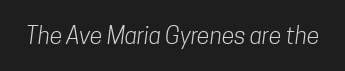
{"bold": "no", "underline": "no", "letter_spacing": "normal", "letter_spacing_em": 0.0, "glyph_px": 23}
